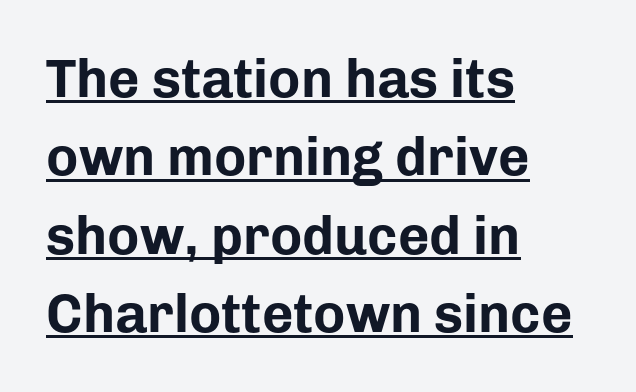
{"serif": "no", "italic": "no", "bold": "yes", "weight": "bold", "width": "normal", "stroke_contrast": "low", "x_height": "medium", "monospaced": "no", "underline": "yes", "align": "left", "line_spacing": "normal", "line_spacing_ratio": 1.45, "letter_spacing": "normal", "letter_spacing_em": 0.0, "glyph_px": 54}
